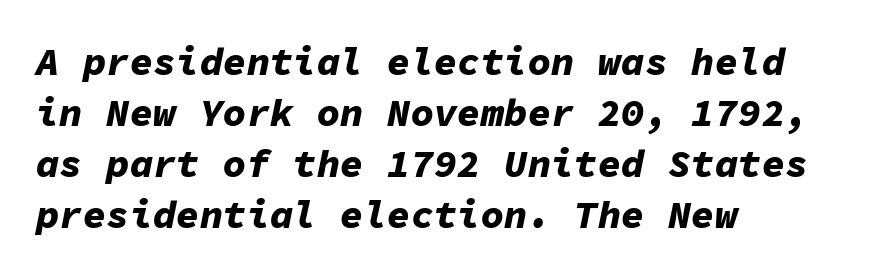
The image shows 39 px bold type, italic (leaning right), monospaced; set left-aligned, normal line spacing (1.31x), normal letter spacing, not underlined; low stroke contrast and a medium x-height.
